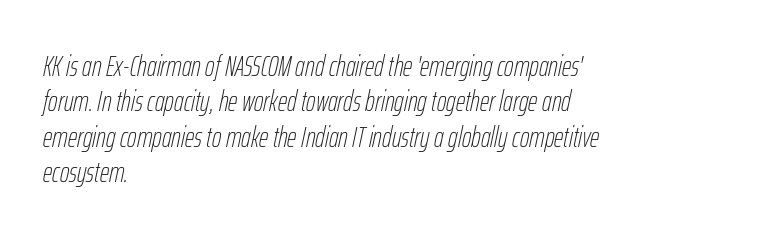
The image shows 29 px thin, condensed type, italic (leaning right); set left-aligned, line spacing 1.22x, normal letter spacing, not underlined; low stroke contrast and a medium x-height.
